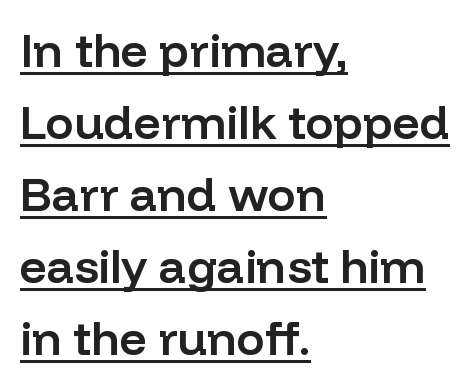
{"serif": "no", "italic": "no", "bold": "semi", "weight": "semibold", "width": "normal", "stroke_contrast": "low", "x_height": "medium", "monospaced": "no", "underline": "yes", "align": "left", "line_spacing": "normal", "line_spacing_ratio": 1.53, "letter_spacing": "normal", "letter_spacing_em": 0.0, "glyph_px": 47}
